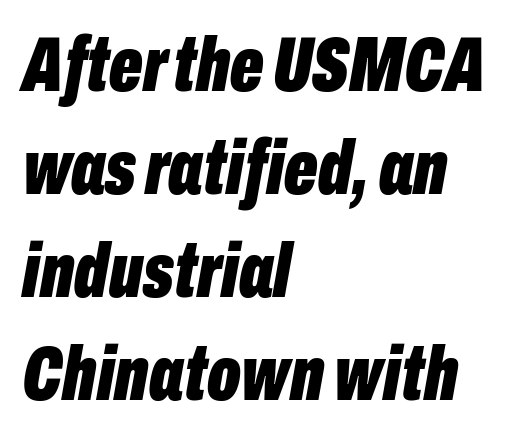
The image shows 78 px bold, condensed type, italic (leaning right); set left-aligned, normal line spacing (1.32x), normal letter spacing, not underlined; low stroke contrast and a medium x-height.
